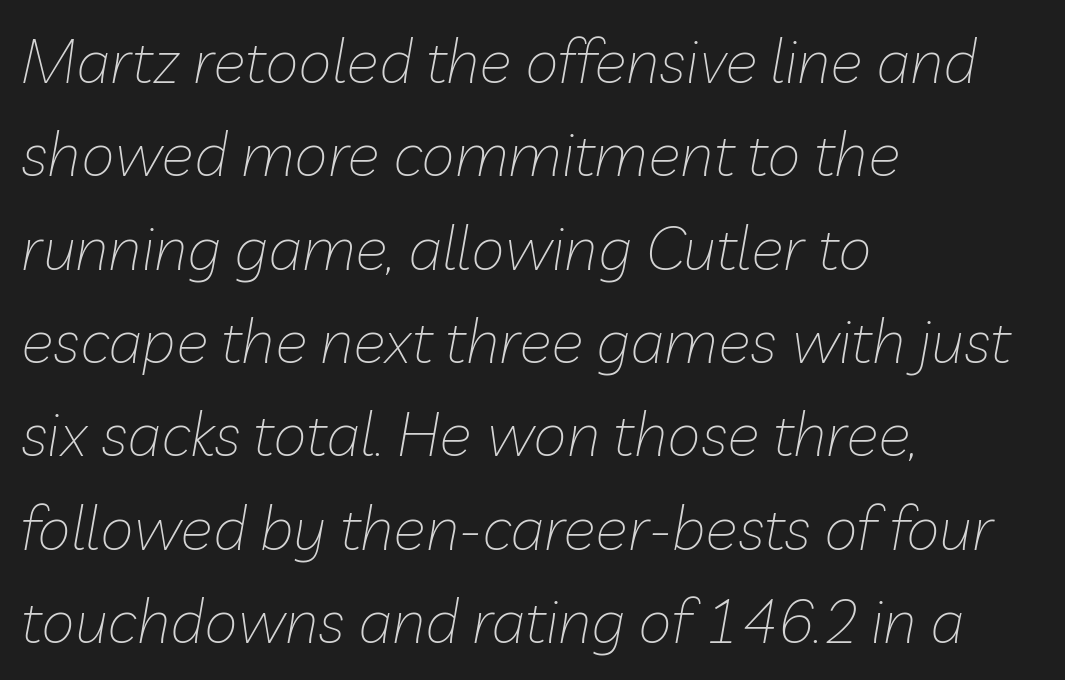
Underlining? Definitely not there. How are the letters spaced? Ordinarily, with no added tracking. The strokes are not fattened; the text isn't bold. The lines sit at an ordinary, default distance from one another.
